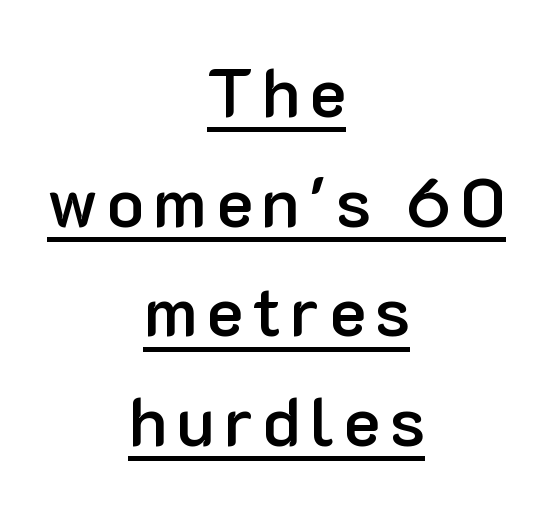
The image shows 69 px semibold sans-serif type, upright; set centered, normal line spacing (1.59x), underlined; low stroke contrast and a medium x-height.
